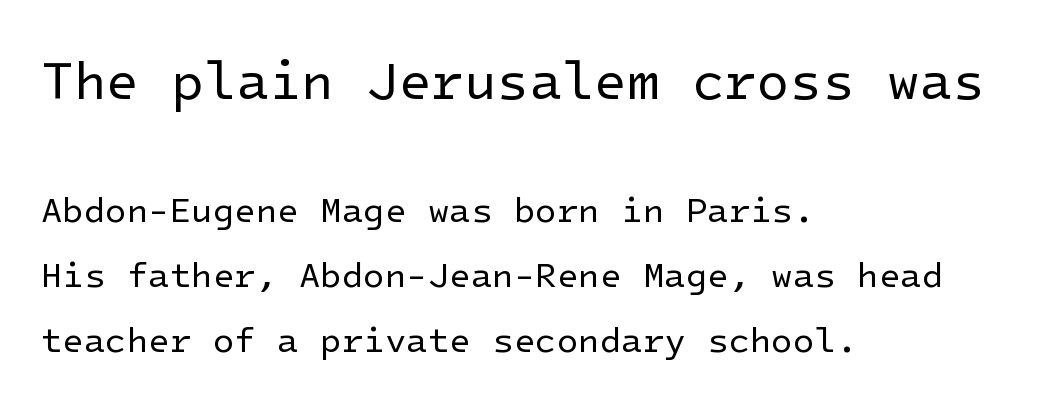
{"serif": "no", "italic": "no", "bold": "no", "weight": "regular", "width": "normal", "stroke_contrast": "low", "x_height": "medium", "underline": "no", "align": "left", "line_spacing_ratio": 1.87, "letter_spacing": "normal", "letter_spacing_em": 0.0, "larger_block": "first", "size_ratio": 1.51, "glyph_px": 53}
